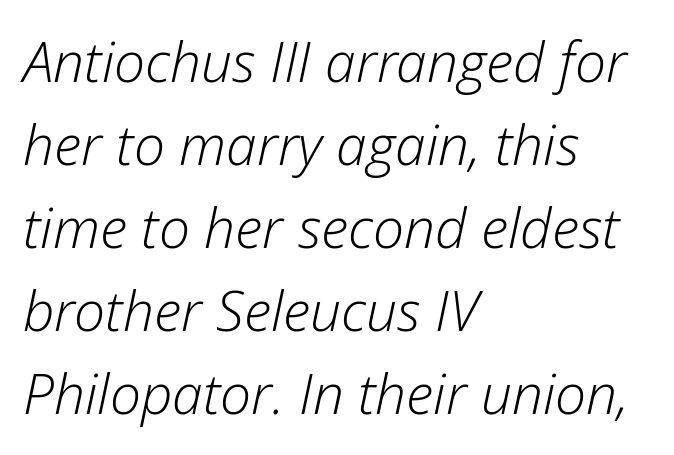
{"italic": "yes", "lean": "right", "slant_degrees": 12, "bold": "no", "weight": "light", "width": "normal", "stroke_contrast": "low", "x_height": "medium", "monospaced": "no", "underline": "no", "align": "left", "line_spacing": "normal", "line_spacing_ratio": 1.51, "letter_spacing": "normal", "letter_spacing_em": 0.0, "glyph_px": 55}
